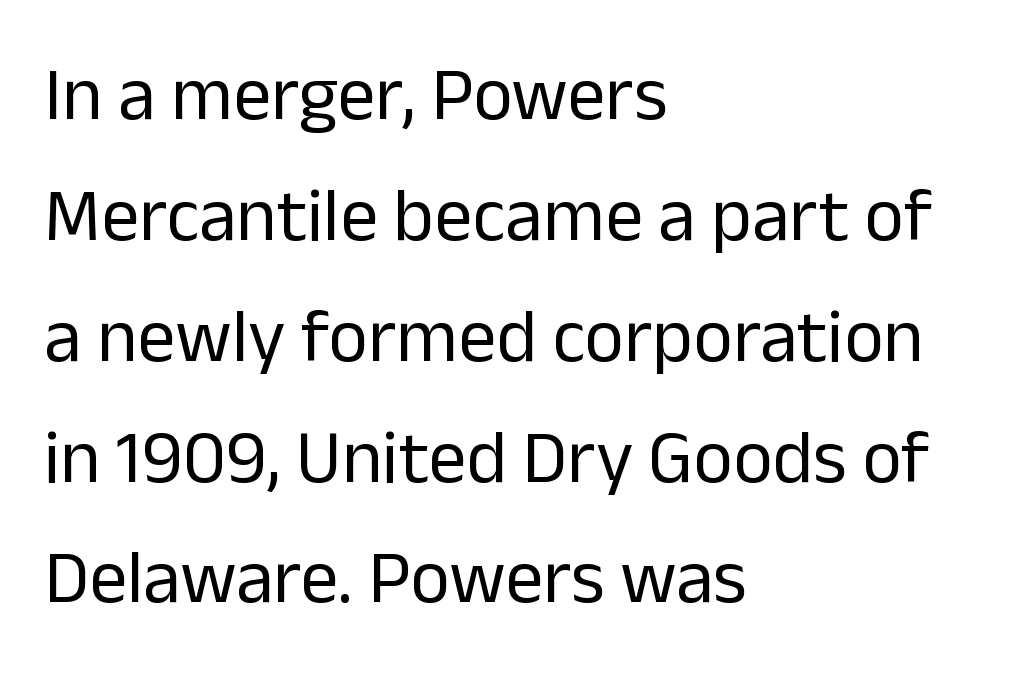
The image shows 76 px regular-weight sans-serif type, upright; set left-aligned, normal line spacing (1.59x), normal letter spacing, not underlined; low stroke contrast and a medium x-height.
